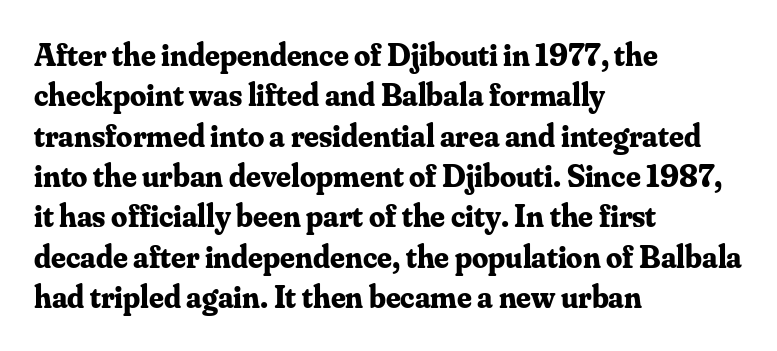
Evenly set lines give the paragraph a standard silhouette. The letters carry serifs — small finishing strokes at the ends of their stems. The tracking reads as untouched default to a designer's eye. The space directly below the letters is spotless. A roman cut, with each character standing at attention. Do the characters align in a grid? No, the font is proportional.
